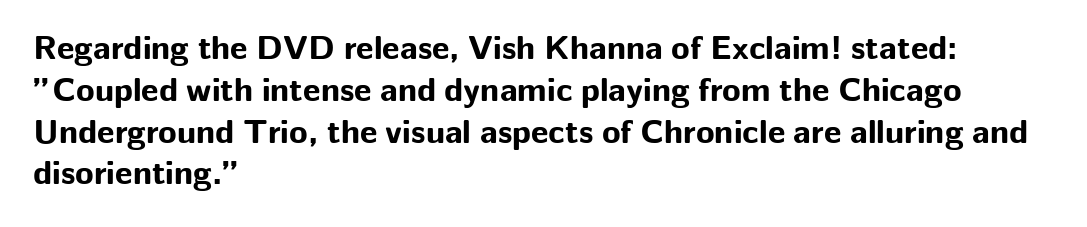
The image shows 34 px bold sans-serif type, upright; set left-aligned, line spacing 1.23x, normal letter spacing, not underlined; low stroke contrast and a medium x-height.
